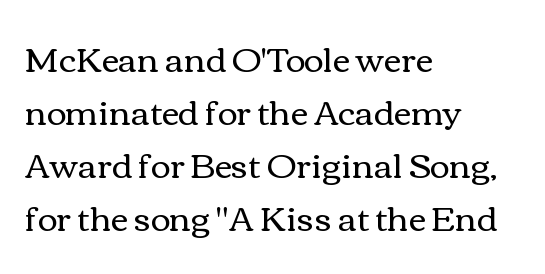
Q: Is the text bold? A: No.
Q: Is the text italic (slanted)? A: No, it is upright.
Q: Is the text underlined? A: No.
Q: How is the paragraph aligned? A: Left-aligned.
Q: Is the spacing between letters normal or unusually wide? A: Normal.
Q: Is the spacing between lines tight, normal or loose? A: Normal.
Q: Width (condensed, normal, or wide)? A: Wide.
Q: Stroke contrast? A: Medium.
Q: x-height? A: Medium.
Q: Monospaced? A: No.
